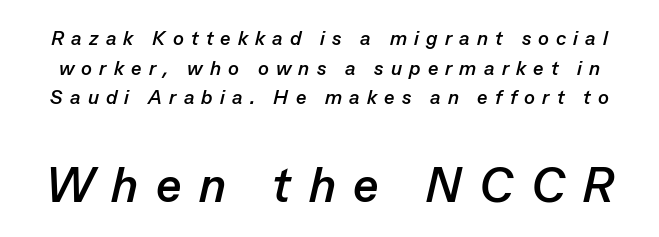
{"italic": "yes", "lean": "right", "slant_degrees": 13, "bold": "yes", "weight": "semibold", "width": "normal", "stroke_contrast": "low", "x_height": "medium", "monospaced": "no", "underline": "no", "line_spacing": "normal", "line_spacing_ratio": 1.48, "letter_spacing": "wide", "letter_spacing_em": 0.36, "larger_block": "second", "size_ratio": 2.45, "glyph_px": 49}
